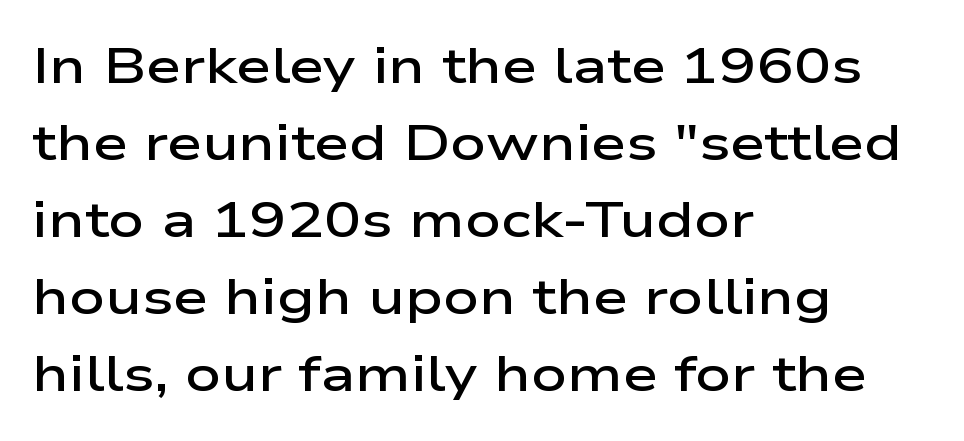
Q: Is the text bold? A: Semi-bold.
Q: Is the text italic (slanted)? A: No, it is upright.
Q: Is the typeface a serif or a sans-serif typeface? A: Sans-serif.
Q: Is the text underlined? A: No.
Q: How is the paragraph aligned? A: Left-aligned.
Q: Is the spacing between letters normal or unusually wide? A: Normal.
Q: Is the spacing between lines tight, normal or loose? A: Normal.
Q: Width (condensed, normal, or wide)? A: Wide.
Q: Stroke contrast? A: Low.
Q: x-height? A: Medium.
Q: Monospaced? A: No.
